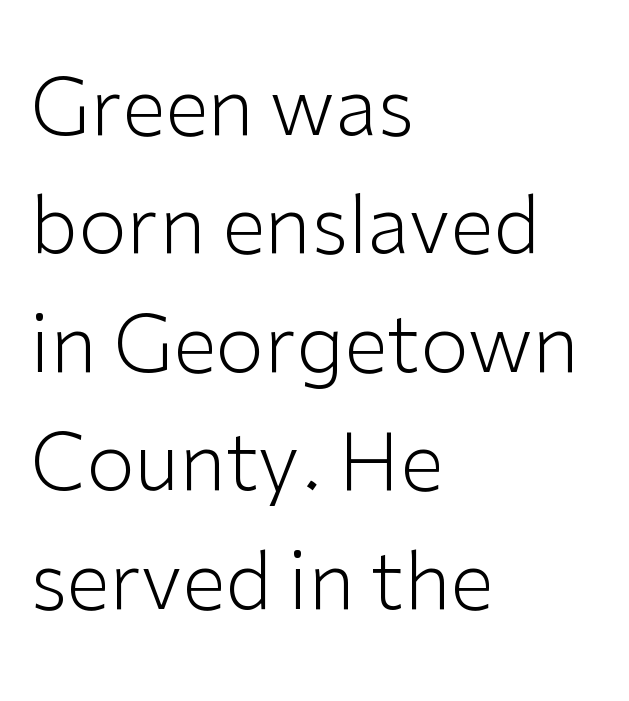
Notice how the stems are strictly vertical — no italics here. Teacher's note: observe the even left margin — that is flush-left alignment. There is no visible air inserted between adjacent glyphs. On a weight scale, this lands at 450 or below. The area under the type is left untouched. Successive baselines arrive at the customary interval.
